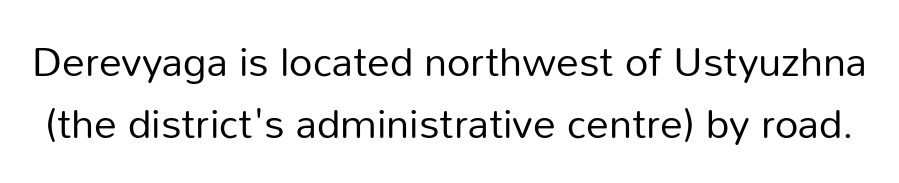
This sample has the flowing, uneven cadence of proportional lettering. Descenders are the only things crossing below the line. Stems and bowls with no extra thickness — not bold. Each new line begins a customary step beneath the previous one. Nope, not italic — everything's standing straight.
